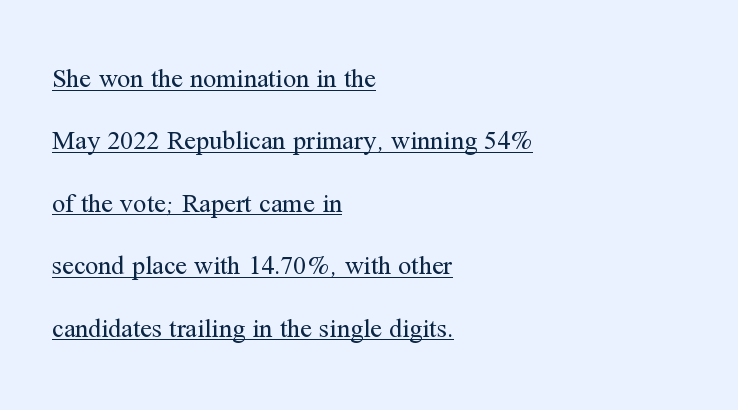
Q: Is the text bold? A: No.
Q: Is the text italic (slanted)? A: No, it is upright.
Q: Is the text underlined? A: Yes.
Q: How is the paragraph aligned? A: Left-aligned.
Q: Is the spacing between letters normal or unusually wide? A: Normal.
Q: Is the spacing between lines tight, normal or loose? A: Loose.
